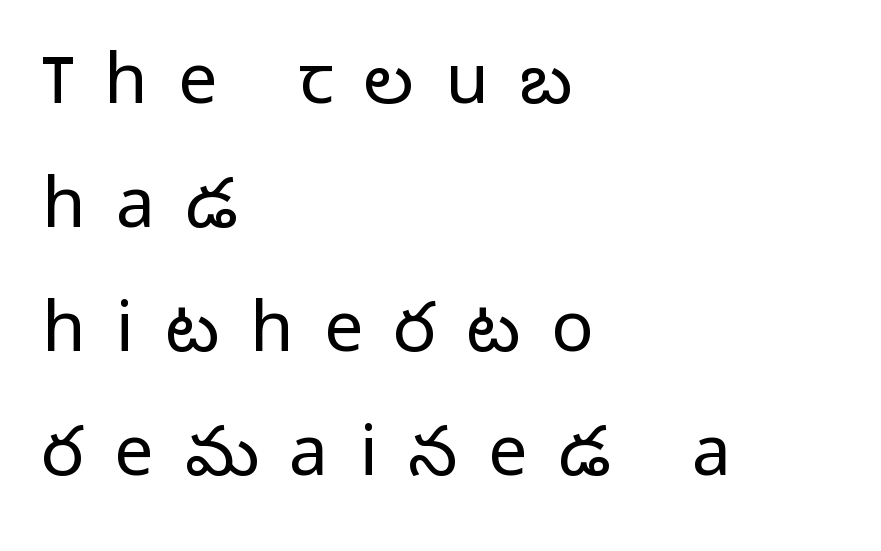
The image shows 70 px light sans-serif type, upright; set left-aligned, line spacing 1.77x, unusually wide letter spacing (+0.44 em), not underlined; low stroke contrast and a medium x-height.
